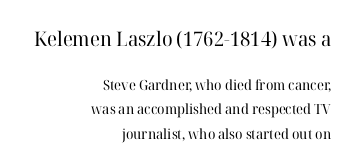
Q: Is the text bold? A: No.
Q: Is the text italic (slanted)? A: No, it is upright.
Q: Is the text underlined? A: No.
Q: How is the paragraph aligned? A: Right-aligned.
Q: Is the spacing between letters normal or unusually wide? A: Normal.
Q: Which block of text is set in a larger size, the first (top) or the second (bottom)? A: The first (top) one.
